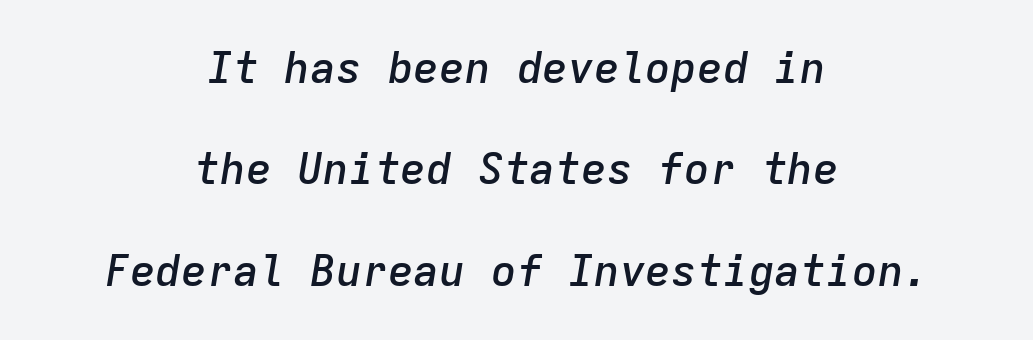
Q: Is the text bold? A: Semi-bold.
Q: Is the text italic (slanted)? A: Yes, it leans right by about 9 degrees.
Q: Is the text underlined? A: No.
Q: How is the paragraph aligned? A: Centered.
Q: Is the spacing between letters normal or unusually wide? A: Normal.
Q: Is the spacing between lines tight, normal or loose? A: Loose.
Q: Width (condensed, normal, or wide)? A: Normal.
Q: Stroke contrast? A: Low.
Q: x-height? A: Medium.
Q: Monospaced? A: Yes.
